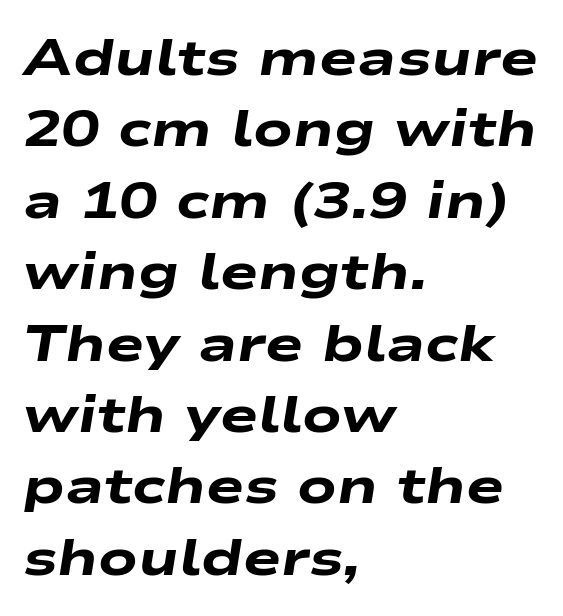
Q: Is the text bold? A: Yes.
Q: Is the text italic (slanted)? A: Yes, it leans right by about 9 degrees.
Q: Is the text underlined? A: No.
Q: How is the paragraph aligned? A: Left-aligned.
Q: Is the spacing between letters normal or unusually wide? A: Normal.
Q: Is the spacing between lines tight, normal or loose? A: Normal.
Q: Width (condensed, normal, or wide)? A: Wide.
Q: Stroke contrast? A: Low.
Q: x-height? A: Medium.
Q: Monospaced? A: No.
